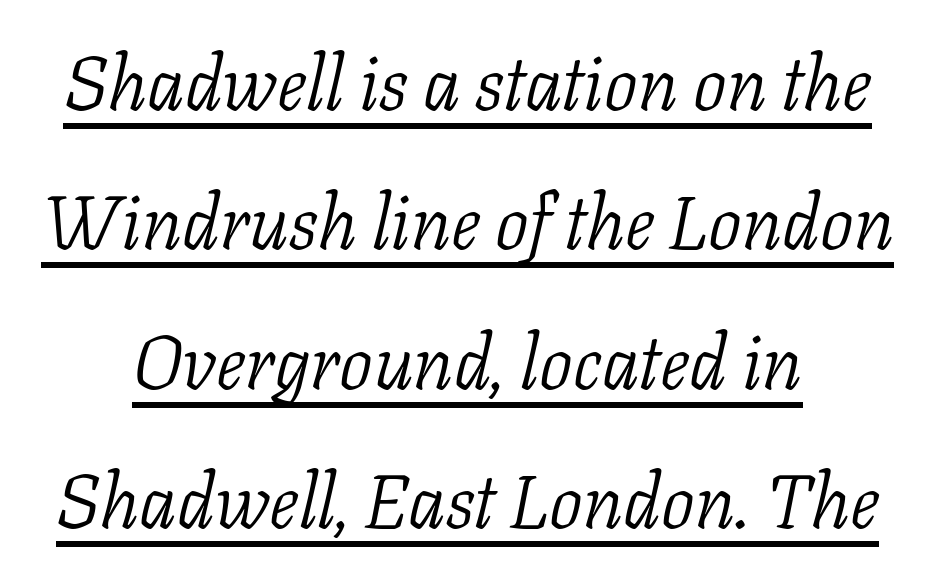
Q: Is the text bold? A: No.
Q: Is the text italic (slanted)? A: Yes, it leans right by about 11 degrees.
Q: Is the typeface a serif or a sans-serif typeface? A: Serif.
Q: Is the text underlined? A: Yes.
Q: Is the spacing between letters normal or unusually wide? A: Normal.
Q: Width (condensed, normal, or wide)? A: Normal.
Q: Stroke contrast? A: Low.
Q: x-height? A: Medium.
Q: Monospaced? A: No.
